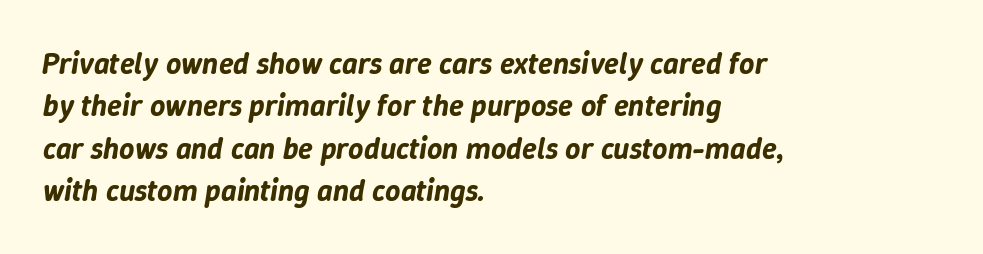
Q: Is the text italic (slanted)? A: Yes, it leans right by about 9 degrees.
Q: Is the text underlined? A: No.
Q: How is the paragraph aligned? A: Left-aligned.
Q: Is the spacing between letters normal or unusually wide? A: Normal.
Q: Is the spacing between lines tight, normal or loose? A: Normal.
Q: Width (condensed, normal, or wide)? A: Normal.
Q: Stroke contrast? A: Low.
Q: x-height? A: Medium.
Q: Monospaced? A: No.
